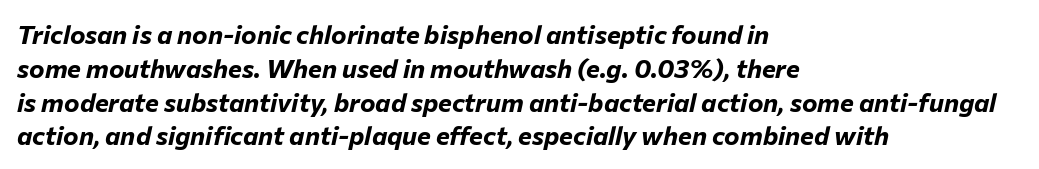
{"italic": "yes", "lean": "right", "slant_degrees": 12, "bold": "yes", "underline": "no", "align": "left", "line_spacing": "normal", "line_spacing_ratio": 1.3, "letter_spacing": "normal", "letter_spacing_em": 0.0, "glyph_px": 26}
